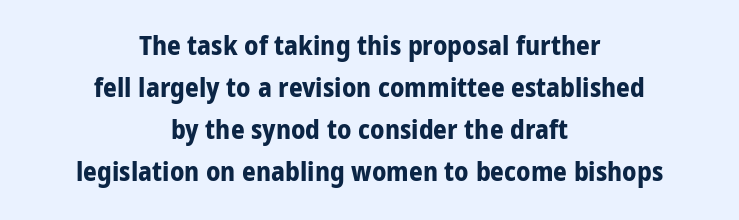
The image shows 27 px bold type, upright; set centered, normal line spacing (1.56x), normal letter spacing, not underlined.
